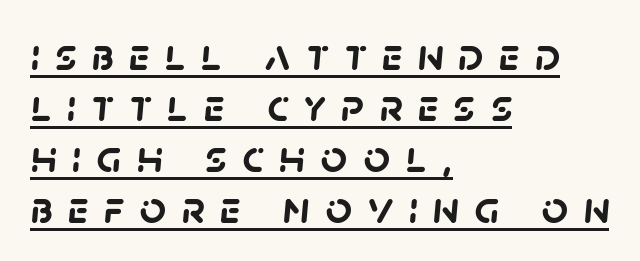
{"serif": "no", "bold": "yes", "weight": "semibold", "width": "normal", "stroke_contrast": "low", "x_height": "large", "monospaced": "no", "underline": "yes", "align": "left", "line_spacing": "tight", "line_spacing_ratio": 1.11, "letter_spacing": "wide", "letter_spacing_em": 0.33, "glyph_px": 46}
